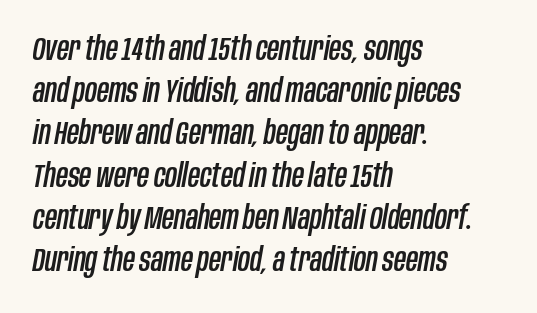
{"italic": "yes", "lean": "right", "slant_degrees": 10, "width": "condensed", "stroke_contrast": "low", "x_height": "large", "monospaced": "no", "underline": "no", "align": "left", "line_spacing": "normal", "line_spacing_ratio": 1.28, "letter_spacing": "normal", "letter_spacing_em": 0.0, "glyph_px": 33}
